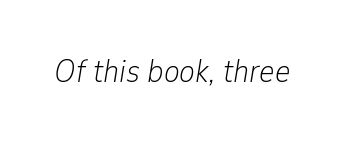
{"italic": "yes", "lean": "right", "slant_degrees": 9, "bold": "no", "weight": "light", "width": "condensed", "stroke_contrast": "low", "x_height": "medium", "monospaced": "no", "underline": "no", "letter_spacing": "normal", "letter_spacing_em": 0.0, "glyph_px": 33}
